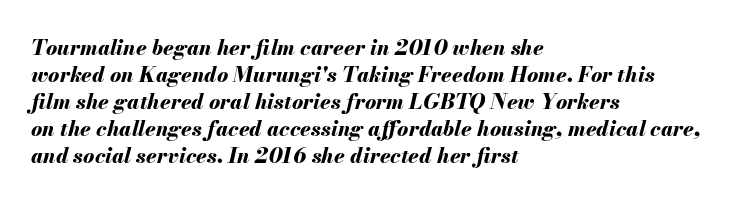
{"italic": "yes", "lean": "right", "slant_degrees": 13, "bold": "yes", "underline": "no", "align": "left", "line_spacing": "normal", "line_spacing_ratio": 1.29, "letter_spacing": "normal", "letter_spacing_em": 0.0, "glyph_px": 21}
